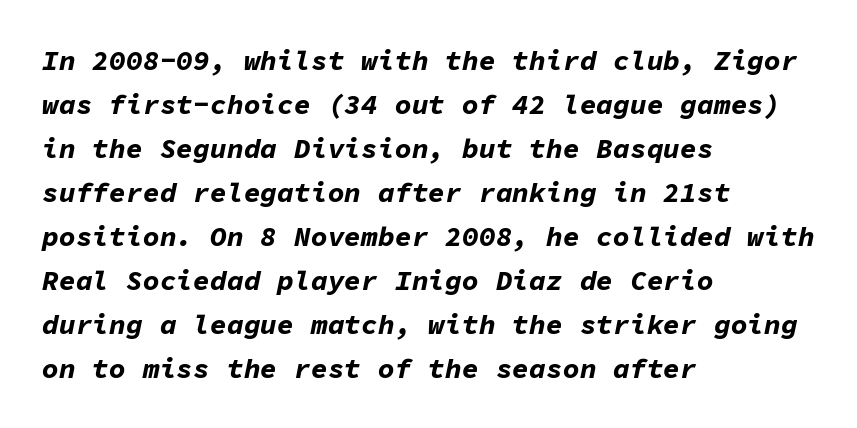
Where is the straight margin? On the left. Underlining? Definitely not there. Each letter, wide or thin by design, is forced into the same width here. This sample uses plain, unmodified letter spacing. The block of text has a typical density, with ordinary space between rows. The lettering tilts uniformly, giving the passage an italic look.
